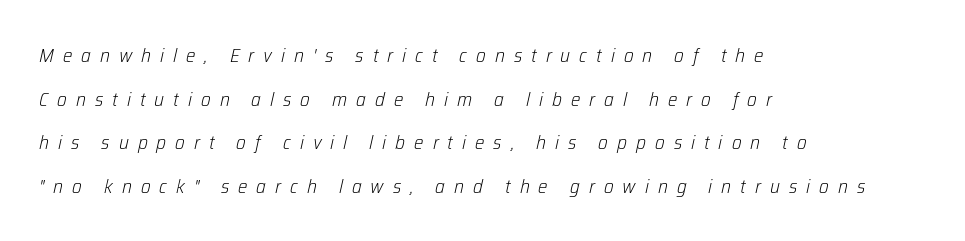
The image shows 20 px text type, italic (leaning right); set left-aligned, loose line spacing (2.18x), unusually wide letter spacing (+0.45 em), not underlined.
